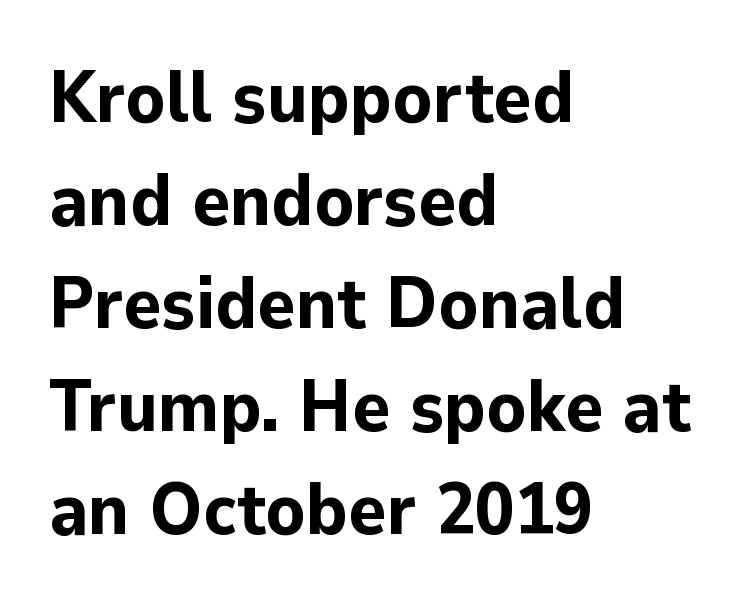
{"serif": "no", "italic": "no", "bold": "yes", "weight": "bold", "width": "normal", "stroke_contrast": "low", "x_height": "medium", "monospaced": "no", "underline": "no", "align": "left", "line_spacing": "normal", "line_spacing_ratio": 1.43, "letter_spacing": "normal", "letter_spacing_em": 0.0, "glyph_px": 72}
